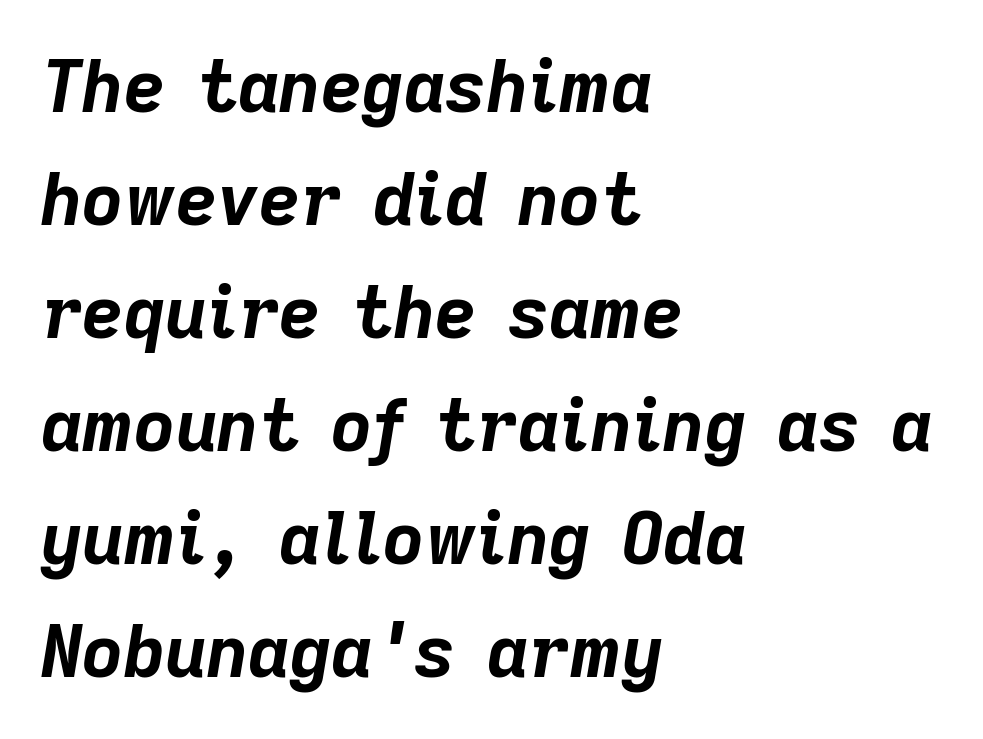
Q: Is the text bold? A: Yes.
Q: Is the text italic (slanted)? A: Yes, it leans right by about 9 degrees.
Q: Is the text underlined? A: No.
Q: How is the paragraph aligned? A: Left-aligned.
Q: Is the spacing between letters normal or unusually wide? A: Normal.
Q: Is the spacing between lines tight, normal or loose? A: Normal.
Q: Width (condensed, normal, or wide)? A: Normal.
Q: Stroke contrast? A: Low.
Q: x-height? A: Medium.
Q: Monospaced? A: No.
